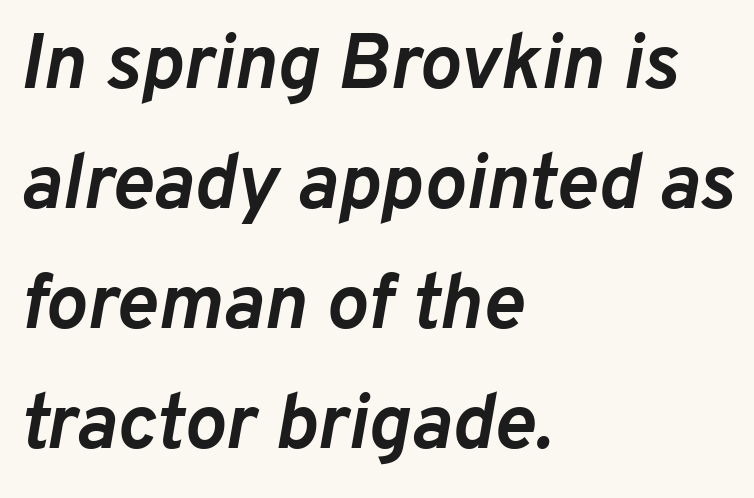
{"italic": "yes", "lean": "right", "slant_degrees": 10, "bold": "yes", "weight": "semibold", "width": "normal", "stroke_contrast": "low", "x_height": "medium", "monospaced": "no", "underline": "no", "align": "left", "line_spacing": "normal", "line_spacing_ratio": 1.54, "letter_spacing": "normal", "letter_spacing_em": 0.0, "glyph_px": 78}
